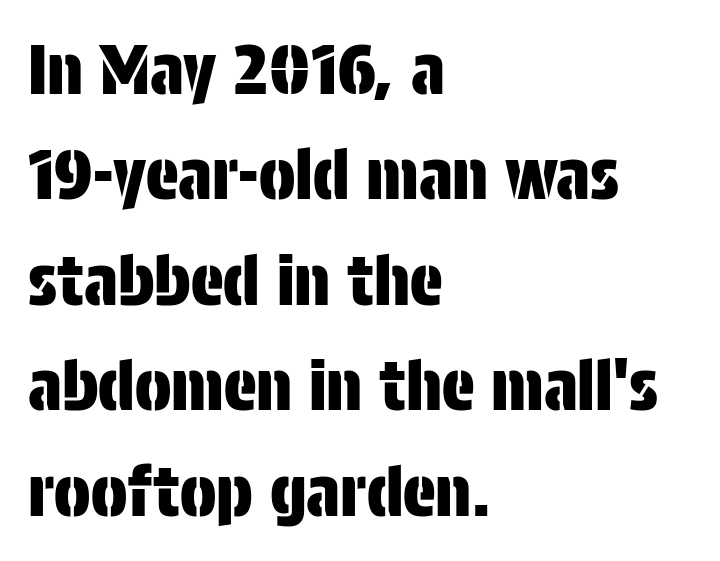
Q: Is the text italic (slanted)? A: No, it is upright.
Q: Is the typeface a serif or a sans-serif typeface? A: Sans-serif.
Q: Is the text underlined? A: No.
Q: How is the paragraph aligned? A: Left-aligned.
Q: Is the spacing between letters normal or unusually wide? A: Normal.
Q: Is the spacing between lines tight, normal or loose? A: Normal.
Q: Width (condensed, normal, or wide)? A: Condensed.
Q: Stroke contrast? A: Low.
Q: x-height? A: Large.
Q: Monospaced? A: No.
